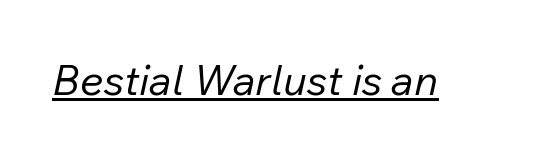
The image shows 42 px regular-weight type, italic (leaning right); set normal letter spacing, underlined; low stroke contrast and a medium x-height.
